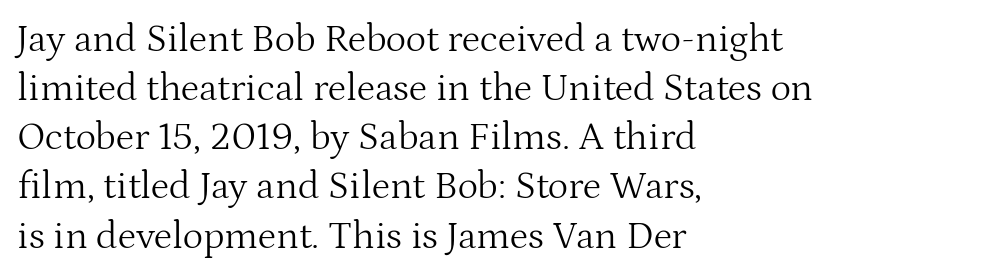
{"serif": "yes", "italic": "no", "bold": "no", "weight": "light", "width": "normal", "stroke_contrast": "medium", "x_height": "medium", "monospaced": "no", "underline": "no", "align": "left", "line_spacing": "normal", "line_spacing_ratio": 1.26, "letter_spacing": "normal", "letter_spacing_em": 0.0, "glyph_px": 39}
